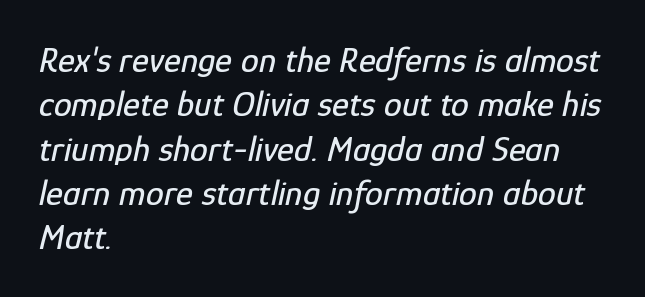
The image shows 36 px condensed type, italic (leaning right); set left-aligned, line spacing 1.23x, normal letter spacing, not underlined; low stroke contrast and a medium x-height.
